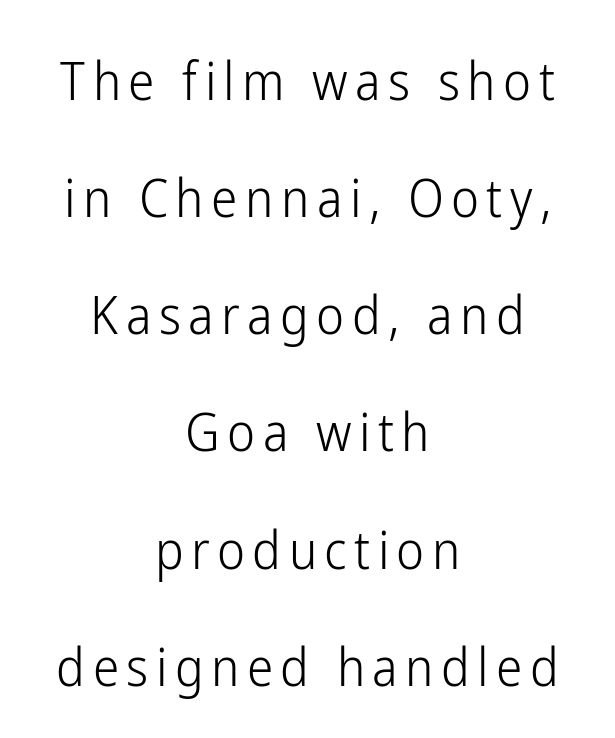
If you drew a line through each stem, it would be perfectly vertical. The specimen omits any rule beneath the text block's lines. Do the characters align in a grid? No, the font is proportional. A typesetter would label this face a sans. Heaviness? Minimal to ordinary, like unemphasized prose.
